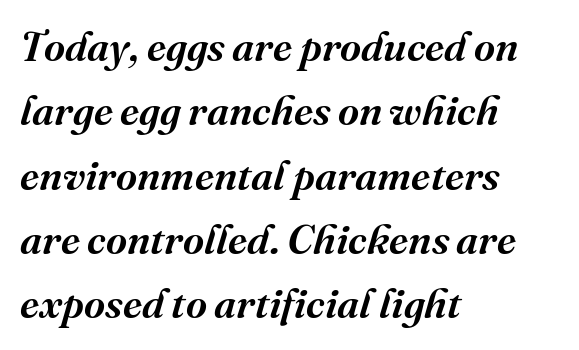
The image shows 41 px semibold serif type, italic (leaning right); set left-aligned, normal line spacing (1.57x), normal letter spacing, not underlined; medium stroke contrast and a medium x-height.
